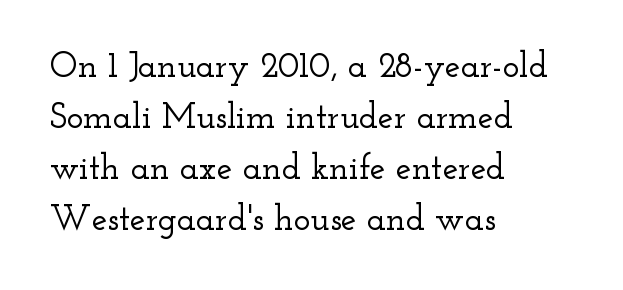
Q: Is the text italic (slanted)? A: No, it is upright.
Q: Is the typeface a serif or a sans-serif typeface? A: Serif.
Q: Is the text underlined? A: No.
Q: How is the paragraph aligned? A: Left-aligned.
Q: Is the spacing between letters normal or unusually wide? A: Normal.
Q: Is the spacing between lines tight, normal or loose? A: Normal.
Q: Width (condensed, normal, or wide)? A: Wide.
Q: Stroke contrast? A: Low.
Q: x-height? A: Small.
Q: Monospaced? A: No.
